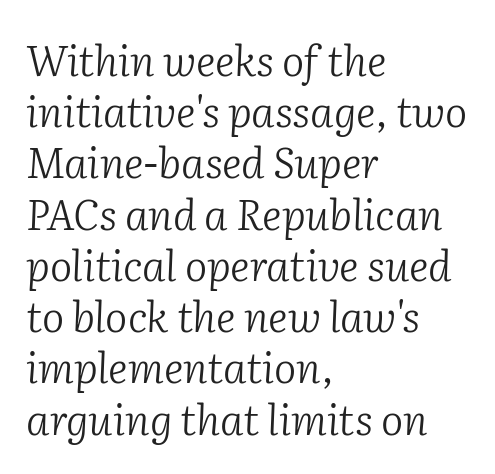
{"serif": "yes", "italic": "yes", "lean": "right", "slant_degrees": 2, "bold": "no", "weight": "light", "width": "normal", "stroke_contrast": "low", "x_height": "medium", "monospaced": "no", "underline": "no", "align": "left", "line_spacing_ratio": 1.22, "letter_spacing": "normal", "letter_spacing_em": 0.0, "glyph_px": 42}
